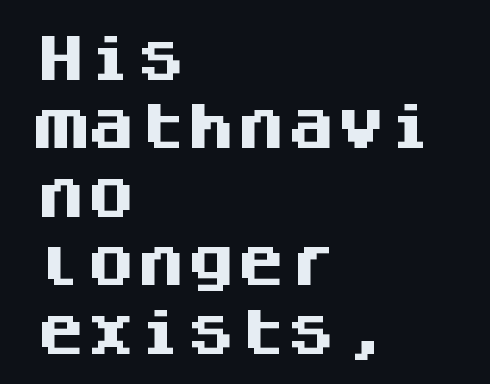
The image shows 50 px heavy sans-serif type, upright, monospaced; set left-aligned, normal line spacing (1.37x), normal letter spacing, not underlined; medium stroke contrast and a large x-height.
